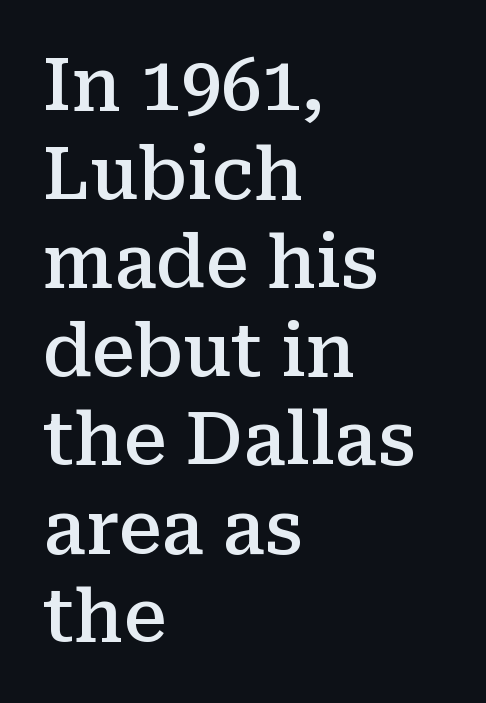
{"serif": "yes", "italic": "no", "bold": "semi", "weight": "semibold", "width": "normal", "stroke_contrast": "medium", "x_height": "medium", "monospaced": "no", "underline": "no", "align": "left", "line_spacing_ratio": 1.23, "letter_spacing": "normal", "letter_spacing_em": 0.0, "glyph_px": 72}
